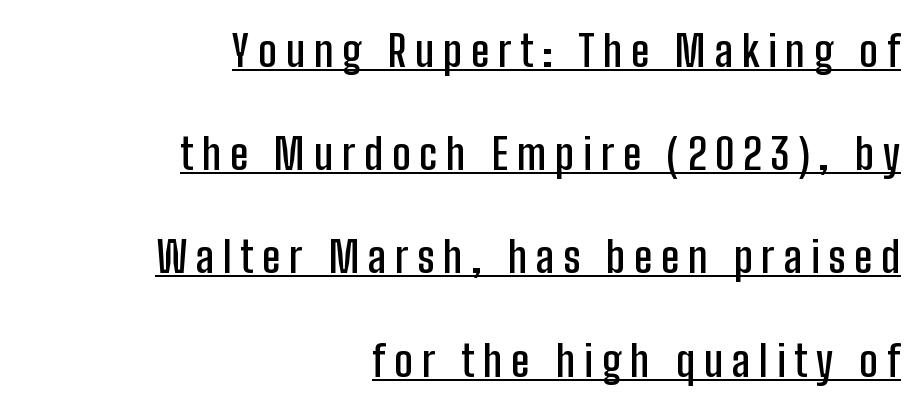
Q: Is the text bold? A: Semi-bold.
Q: Is the text italic (slanted)? A: No, it is upright.
Q: Is the typeface a serif or a sans-serif typeface? A: Sans-serif.
Q: Is the text underlined? A: Yes.
Q: How is the paragraph aligned? A: Right-aligned.
Q: Is the spacing between letters normal or unusually wide? A: Unusually wide.
Q: Is the spacing between lines tight, normal or loose? A: Loose.
Q: Width (condensed, normal, or wide)? A: Condensed.
Q: Stroke contrast? A: Low.
Q: x-height? A: Medium.
Q: Monospaced? A: No.
